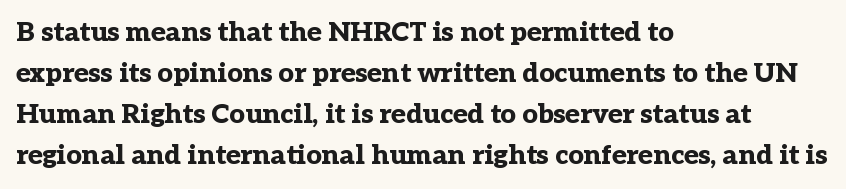
{"italic": "no", "bold": "yes", "underline": "no", "align": "left", "line_spacing": "normal", "line_spacing_ratio": 1.52, "letter_spacing": "normal", "letter_spacing_em": 0.0, "glyph_px": 27}
